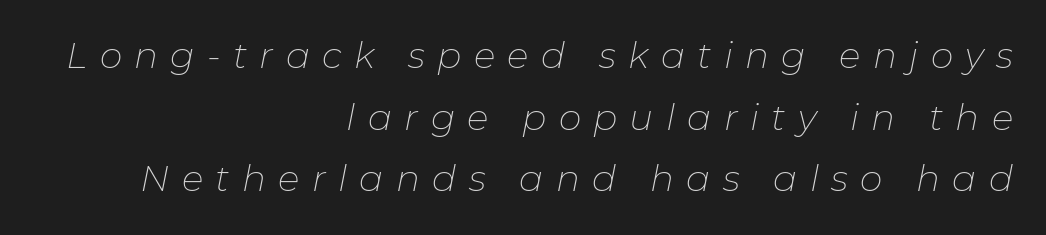
Q: Is the text bold? A: No.
Q: Is the text italic (slanted)? A: Yes, it leans right by about 11 degrees.
Q: Is the text underlined? A: No.
Q: How is the paragraph aligned? A: Right-aligned.
Q: Is the spacing between letters normal or unusually wide? A: Unusually wide.
Q: Width (condensed, normal, or wide)? A: Normal.
Q: Stroke contrast? A: Low.
Q: x-height? A: Medium.
Q: Monospaced? A: No.
